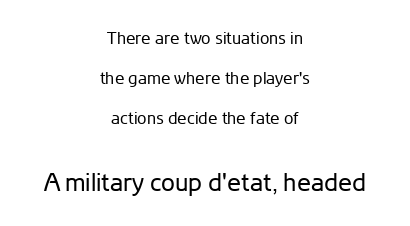
Q: Is the text bold? A: No.
Q: Is the text italic (slanted)? A: No, it is upright.
Q: Is the text underlined? A: No.
Q: How is the paragraph aligned? A: Centered.
Q: Is the spacing between letters normal or unusually wide? A: Normal.
Q: Is the spacing between lines tight, normal or loose? A: Loose.
Q: Which block of text is set in a larger size, the first (top) or the second (bottom)? A: The second (bottom) one.
